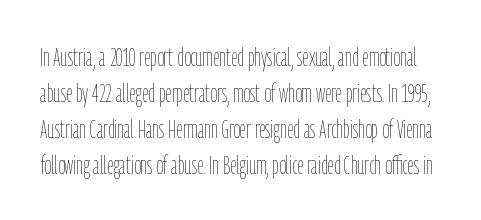
Summary of weight: not heavy and not bold. Just letters on the line, the space beneath them empty. Default kerning and tracking; the words read as compact shapes. Notice how descenders clear the ascenders below comfortably — that's standard leading. The typography opts for an upright posture over an oblique one.
